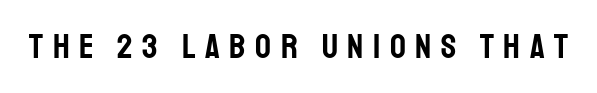
Q: Is the text italic (slanted)? A: No, it is upright.
Q: Is the typeface a serif or a sans-serif typeface? A: Sans-serif.
Q: Is the text underlined? A: No.
Q: Is the spacing between letters normal or unusually wide? A: Unusually wide.
Q: Width (condensed, normal, or wide)? A: Condensed.
Q: Stroke contrast? A: Low.
Q: x-height? A: Large.
Q: Monospaced? A: No.
